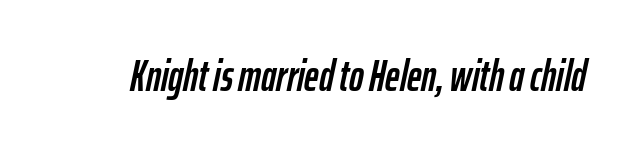
Q: Is the text italic (slanted)? A: Yes, it leans right by about 12 degrees.
Q: Is the text underlined? A: No.
Q: Is the spacing between letters normal or unusually wide? A: Normal.
Q: Width (condensed, normal, or wide)? A: Condensed.
Q: Stroke contrast? A: Low.
Q: x-height? A: Medium.
Q: Monospaced? A: No.
